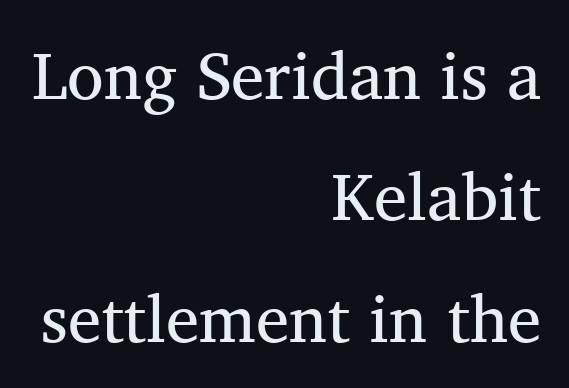
{"serif": "yes", "italic": "no", "bold": "no", "weight": "regular", "width": "normal", "stroke_contrast": "medium", "x_height": "medium", "monospaced": "no", "underline": "no", "align": "right", "line_spacing_ratio": 1.81, "letter_spacing": "normal", "letter_spacing_em": 0.0, "glyph_px": 67}
